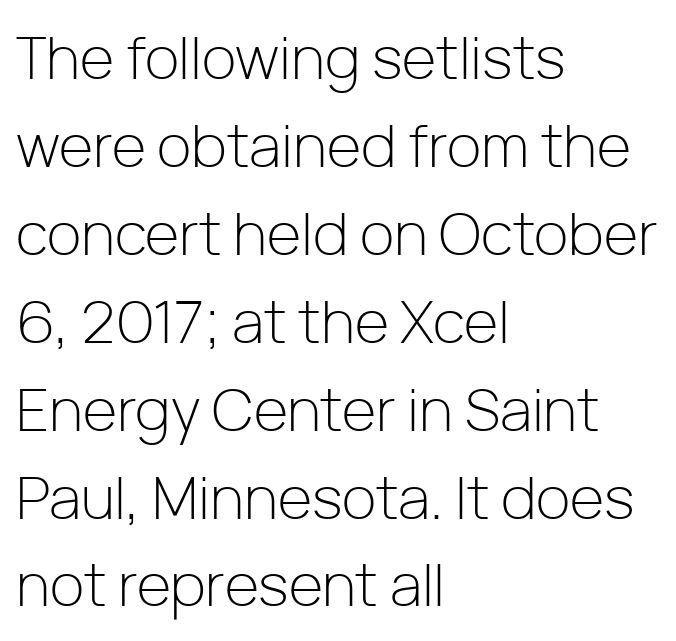
The image shows 59 px light sans-serif type, upright; set left-aligned, normal line spacing (1.49x), normal letter spacing, not underlined; low stroke contrast and a medium x-height.
